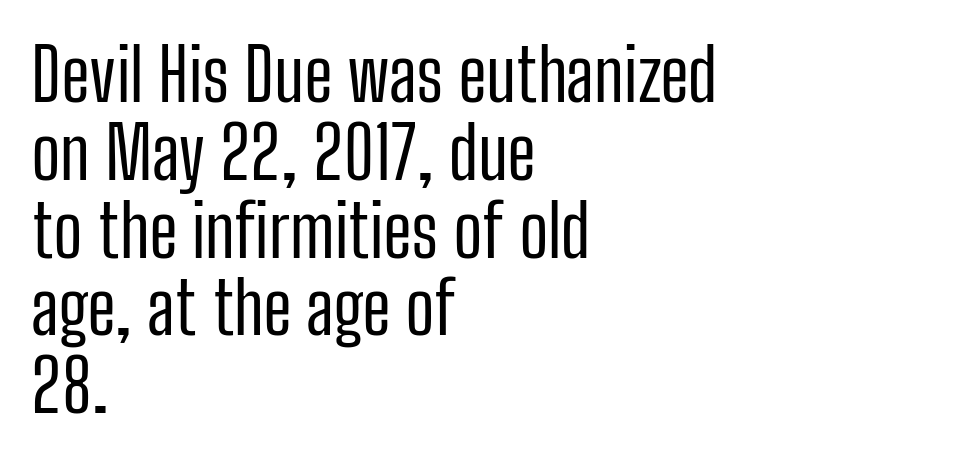
The image shows 72 px regular-weight, condensed sans-serif type, upright; set left-aligned, tight line spacing (1.08x), normal letter spacing, not underlined; low stroke contrast and a medium x-height.
